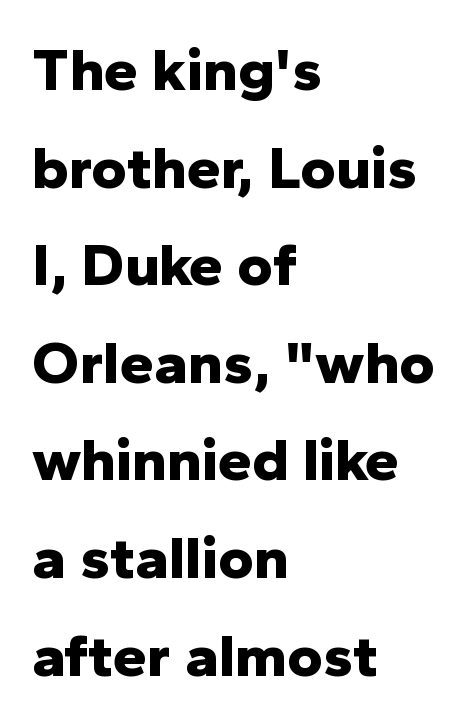
Q: Is the text bold? A: Yes.
Q: Is the text italic (slanted)? A: No, it is upright.
Q: Is the typeface a serif or a sans-serif typeface? A: Sans-serif.
Q: Is the text underlined? A: No.
Q: How is the paragraph aligned? A: Left-aligned.
Q: Is the spacing between letters normal or unusually wide? A: Normal.
Q: Is the spacing between lines tight, normal or loose? A: Normal.
Q: Width (condensed, normal, or wide)? A: Normal.
Q: Stroke contrast? A: Low.
Q: x-height? A: Medium.
Q: Monospaced? A: No.
